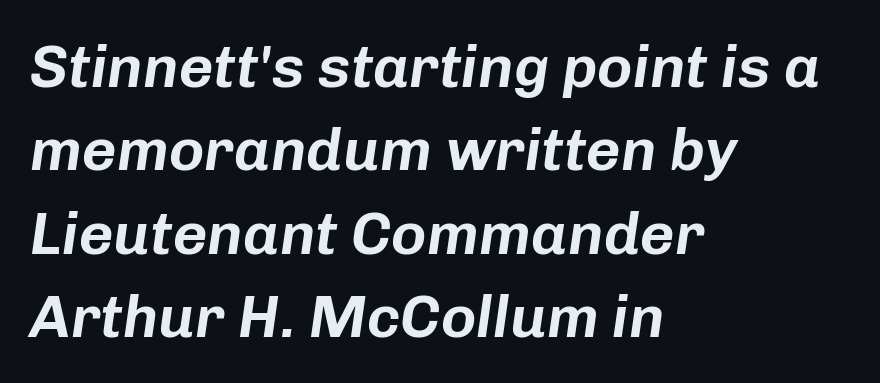
The text block is weighted toward the left margin, trailing off unevenly rightward. Summary of vertical rhythm: regular, with standard interline spacing. Glyph-to-glyph distance matches everyday printed text. The rendering uses natural spacing where letterforms have individual widths. Nobody drew a line under any word here.
